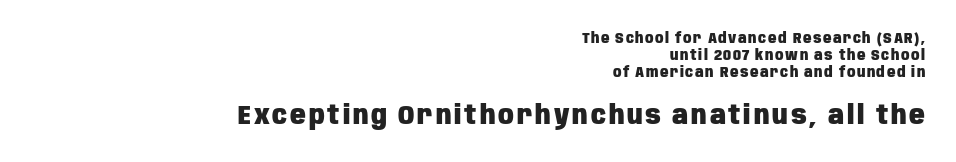
Between these two stacked blocks, the lower one wins on size. Every letter is thick-stroked: bold, no question. Teacher's note: observe the even right margin — that is flush-right alignment. Nobody drew a line under any word here.
